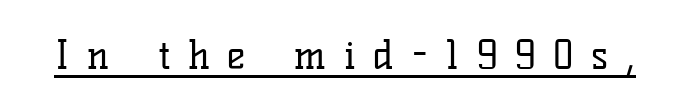
The rendering uses the underline text-decoration. Character widths vary here, with narrow letters taking less room than wide ones. The letters carry serifs — small finishing strokes at the ends of their stems. Stems here are at most as thick as an everyday book face. Look at the tracking — it's clearly loosened, letters drifting apart. In terms of posture, this sample is upright.
